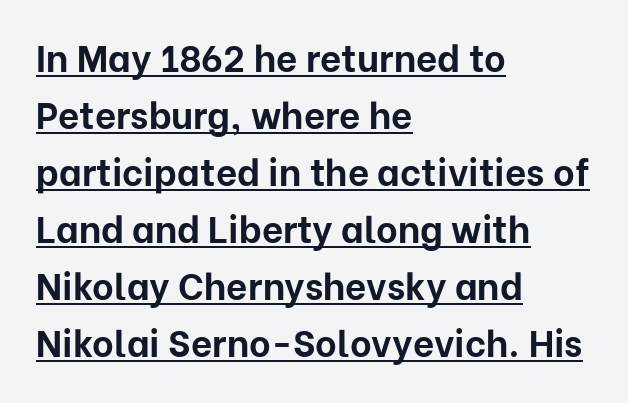
The image shows 37 px bold sans-serif type, upright; set left-aligned, normal line spacing (1.54x), normal letter spacing, underlined; low stroke contrast and a medium x-height.
